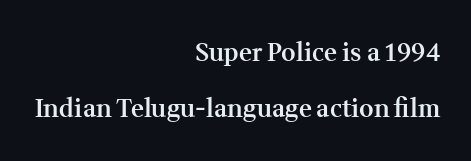
A typesetter would call this leading open, well beyond the default. The rendering keeps characters at their native spacing. The paragraph has a hard right edge and a soft left edge. Its strokes are somewhat broadened, the hallmark of semibold type. Only glyphs here, with clear space below each row. This is roman type, the default non-slanted kind.
